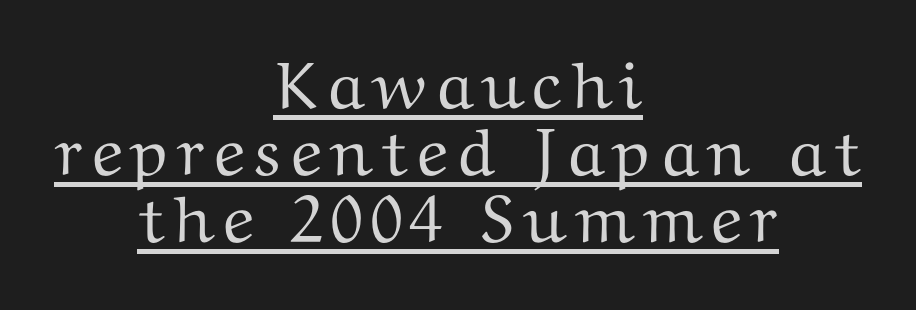
Summary of vertical rhythm: compact, with narrow interline spacing. Think of a printed novel: that variable character pitch is what you see here. Visually the block forms a symmetrical silhouette, jagged on both flanks. Emphasis is given by a line drawn under the lettering. Notice how the stems are strictly vertical — no italics here. Does the type have serifs? Yes, each stem ends in a small foot.
